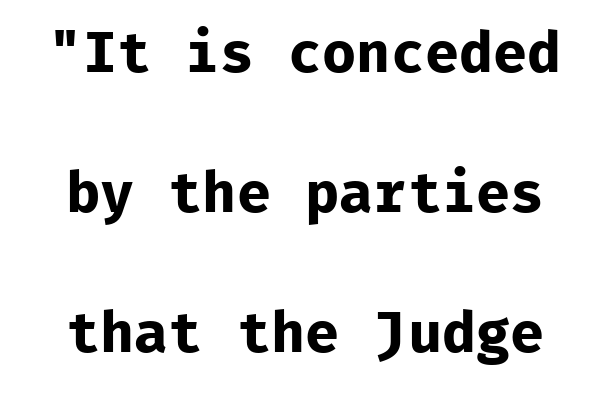
The image shows 57 px bold sans-serif type, upright, monospaced; set loose line spacing (2.46x), normal letter spacing, not underlined; low stroke contrast and a medium x-height.
